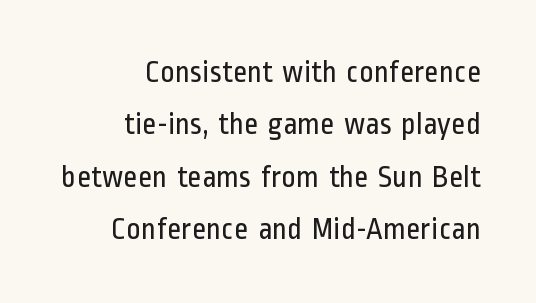
Q: Is the text bold? A: No.
Q: Is the text italic (slanted)? A: No, it is upright.
Q: Is the typeface a serif or a sans-serif typeface? A: Sans-serif.
Q: Is the text underlined? A: No.
Q: How is the paragraph aligned? A: Right-aligned.
Q: Is the spacing between letters normal or unusually wide? A: Normal.
Q: Is the spacing between lines tight, normal or loose? A: Normal.
Q: Width (condensed, normal, or wide)? A: Condensed.
Q: Stroke contrast? A: Low.
Q: x-height? A: Medium.
Q: Monospaced? A: No.
